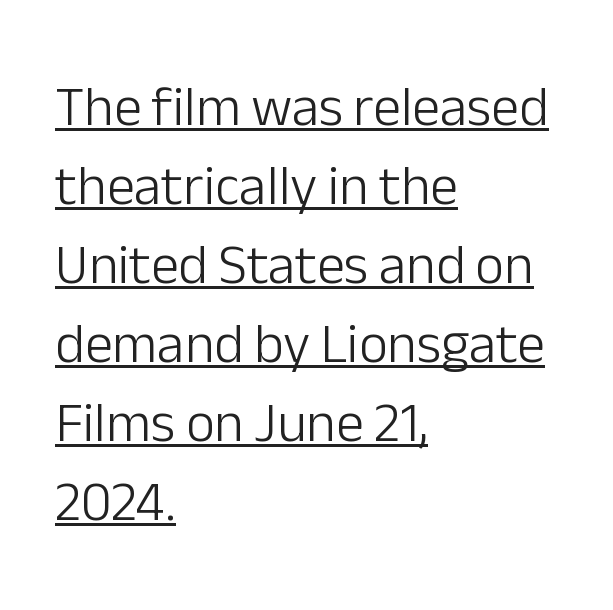
Q: Is the text bold? A: No.
Q: Is the text italic (slanted)? A: No, it is upright.
Q: Is the typeface a serif or a sans-serif typeface? A: Sans-serif.
Q: Is the text underlined? A: Yes.
Q: How is the paragraph aligned? A: Left-aligned.
Q: Is the spacing between letters normal or unusually wide? A: Normal.
Q: Is the spacing between lines tight, normal or loose? A: Normal.
Q: Width (condensed, normal, or wide)? A: Normal.
Q: Stroke contrast? A: Low.
Q: x-height? A: Medium.
Q: Monospaced? A: No.
